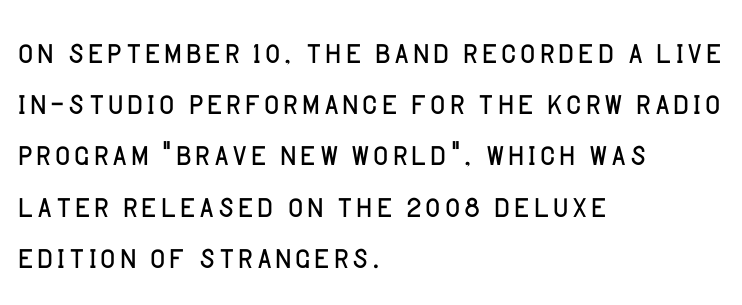
Q: Is the text bold? A: No.
Q: Is the text italic (slanted)? A: No, it is upright.
Q: Is the typeface a serif or a sans-serif typeface? A: Sans-serif.
Q: Is the text underlined? A: No.
Q: How is the paragraph aligned? A: Left-aligned.
Q: Is the spacing between letters normal or unusually wide? A: Normal.
Q: Width (condensed, normal, or wide)? A: Normal.
Q: Stroke contrast? A: Low.
Q: x-height? A: Large.
Q: Monospaced? A: No.
